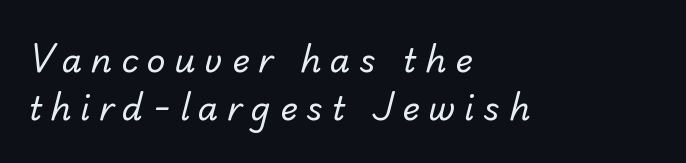
Honestly, the row spacing looks completely unremarkable. Examine the stroke ends and you'll find no serifs. Is the type heavy? It reads as light-to-regular instead. This sample has the flowing, uneven cadence of proportional lettering. The passage shown has open, widely tracked lettering throughout. The lines in this sample share a left origin and differ only in where they stop.
